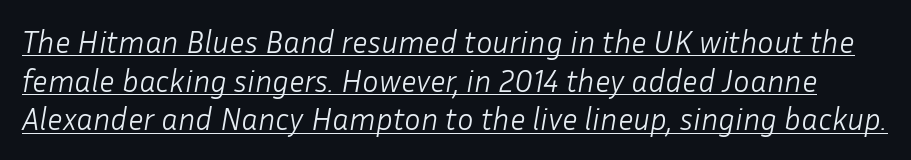
{"italic": "yes", "lean": "right", "slant_degrees": 10, "bold": "no", "weight": "light", "width": "normal", "stroke_contrast": "low", "x_height": "medium", "monospaced": "no", "underline": "yes", "line_spacing": "normal", "line_spacing_ratio": 1.25, "letter_spacing": "normal", "letter_spacing_em": 0.0, "glyph_px": 31}
